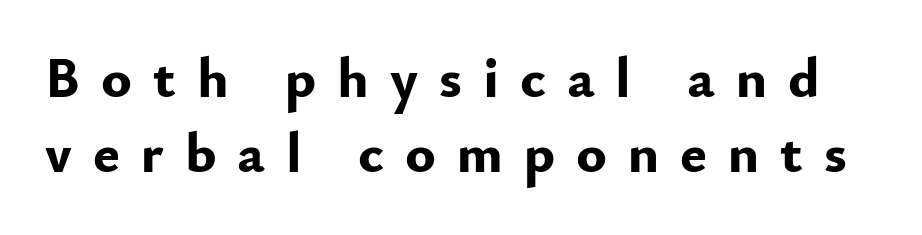
Q: Is the text bold? A: Yes.
Q: Is the text italic (slanted)? A: No, it is upright.
Q: Is the typeface a serif or a sans-serif typeface? A: Sans-serif.
Q: Is the text underlined? A: No.
Q: Is the spacing between letters normal or unusually wide? A: Unusually wide.
Q: Is the spacing between lines tight, normal or loose? A: Normal.
Q: Width (condensed, normal, or wide)? A: Normal.
Q: Stroke contrast? A: Low.
Q: x-height? A: Small.
Q: Monospaced? A: No.
